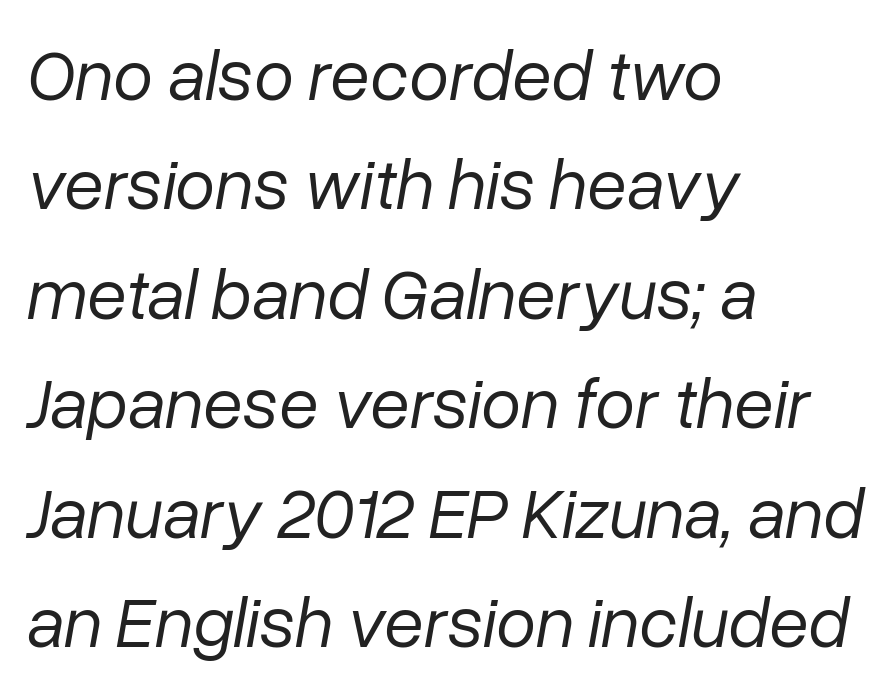
Q: Is the text bold? A: No.
Q: Is the text italic (slanted)? A: Yes, it leans right by about 10 degrees.
Q: Is the text underlined? A: No.
Q: How is the paragraph aligned? A: Left-aligned.
Q: Is the spacing between letters normal or unusually wide? A: Normal.
Q: Is the spacing between lines tight, normal or loose? A: Normal.
Q: Width (condensed, normal, or wide)? A: Normal.
Q: Stroke contrast? A: Low.
Q: x-height? A: Medium.
Q: Monospaced? A: No.
